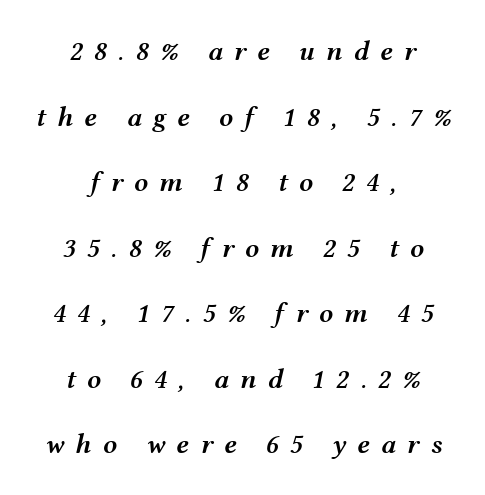
Q: Is the text bold? A: Semi-bold.
Q: Is the text italic (slanted)? A: Yes, it leans right by about 12 degrees.
Q: Is the text underlined? A: No.
Q: How is the paragraph aligned? A: Centered.
Q: Is the spacing between letters normal or unusually wide? A: Unusually wide.
Q: Is the spacing between lines tight, normal or loose? A: Loose.
Q: Width (condensed, normal, or wide)? A: Wide.
Q: Stroke contrast? A: Medium.
Q: x-height? A: Medium.
Q: Monospaced? A: No.
